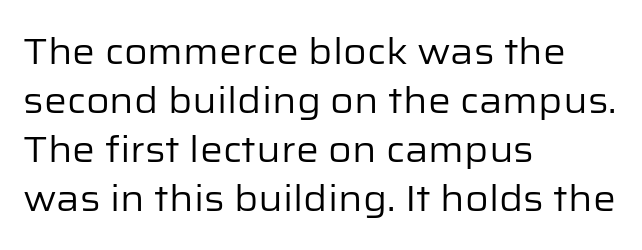
The image shows 36 px regular-weight sans-serif type, upright; set left-aligned, normal line spacing (1.36x), normal letter spacing, not underlined; low stroke contrast and a medium x-height.
